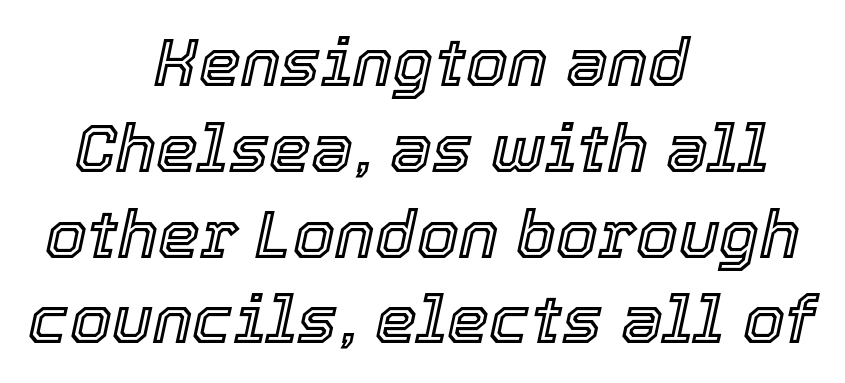
The image shows 67 px text type, italic (leaning right); set centered, normal line spacing (1.28x), normal letter spacing, not underlined; a medium x-height.
